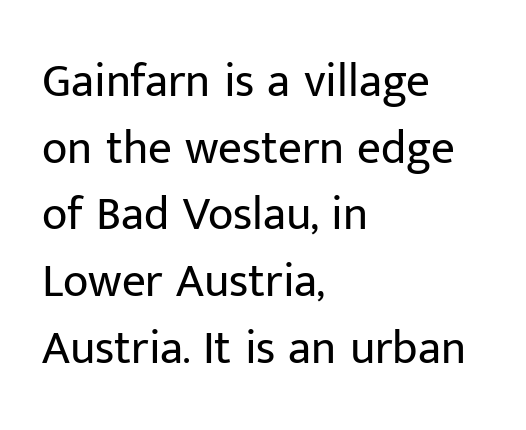
A quiet, ordinary-to-light weight characterises the typeface. Compared with a centered layout, this one pins lines to the left instead. Every stem runs plumb, perpendicular to the baseline. Only glyphs here, with clear space below each row. Are there feet on the stems? There aren't — it's a sans. Line spacing here is normal.
